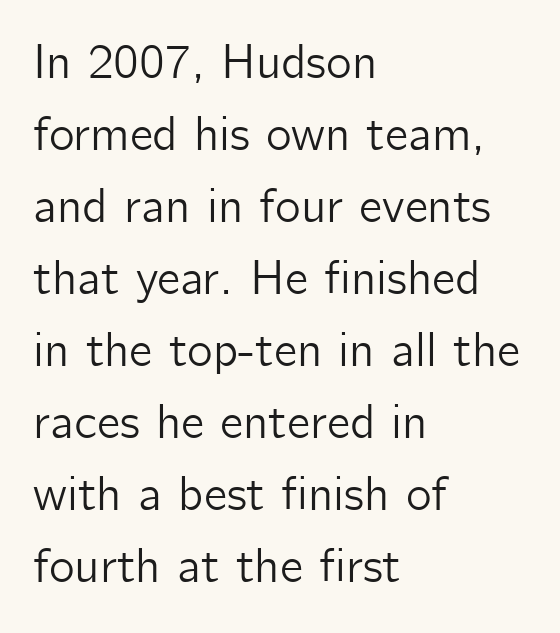
When letters stand straight like this, we call the style roman or upright. The rendering uses natural spacing where letterforms have individual widths. Short and long lines alike share a common starting point at left. The font family rendered here belongs to the sans-serif group. Here the glyphs are tracked normally, forming tight word shapes. Honestly, there is no underline to notice here at all.
